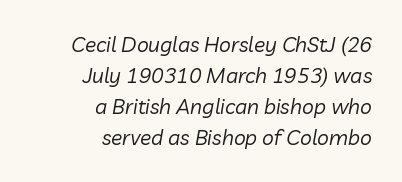
{"italic": "yes", "lean": "right", "slant_degrees": 10, "bold": "no", "underline": "no", "align": "right", "line_spacing": "normal", "line_spacing_ratio": 1.48, "letter_spacing": "normal", "letter_spacing_em": 0.0, "glyph_px": 21}
